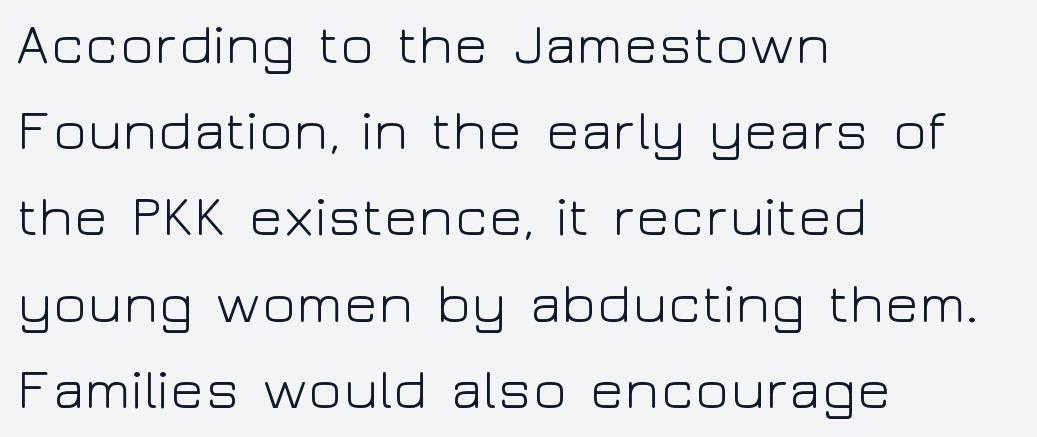
Q: Is the text bold? A: No.
Q: Is the text italic (slanted)? A: No, it is upright.
Q: Is the typeface a serif or a sans-serif typeface? A: Sans-serif.
Q: Is the text underlined? A: No.
Q: How is the paragraph aligned? A: Left-aligned.
Q: Is the spacing between letters normal or unusually wide? A: Normal.
Q: Is the spacing between lines tight, normal or loose? A: Normal.
Q: Width (condensed, normal, or wide)? A: Wide.
Q: Stroke contrast? A: Low.
Q: x-height? A: Medium.
Q: Monospaced? A: No.
